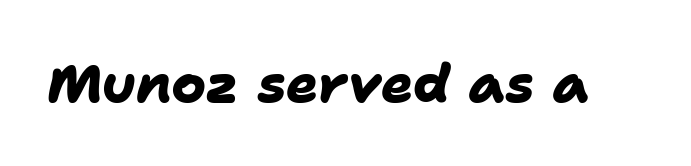
{"serif": "no", "bold": "yes", "weight": "heavy", "width": "normal", "stroke_contrast": "low", "x_height": "medium", "monospaced": "no", "underline": "no", "letter_spacing": "normal", "letter_spacing_em": 0.0, "glyph_px": 53}
